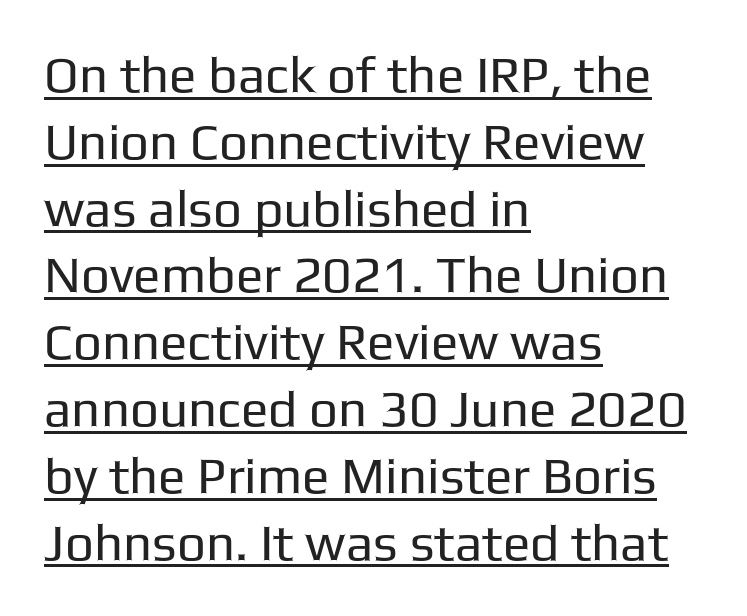
Quick note: underline on. This sample uses a sans-serif face. Quick note: not italic, upright. No extra tracking has been applied to these lines.
